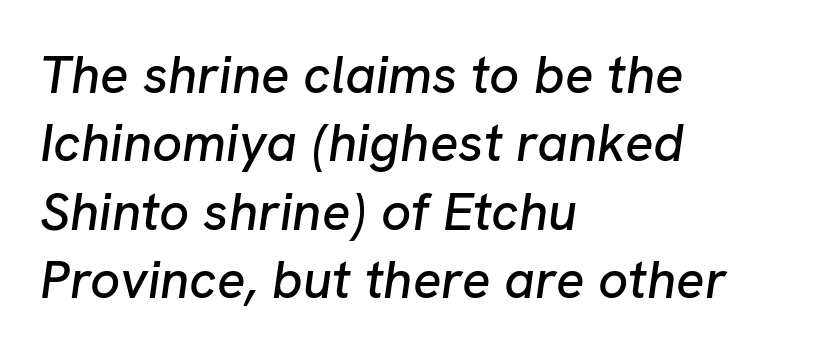
{"italic": "yes", "lean": "right", "slant_degrees": 8, "width": "normal", "stroke_contrast": "low", "x_height": "medium", "monospaced": "no", "underline": "no", "align": "left", "line_spacing": "normal", "line_spacing_ratio": 1.29, "letter_spacing": "normal", "letter_spacing_em": 0.0, "glyph_px": 53}
